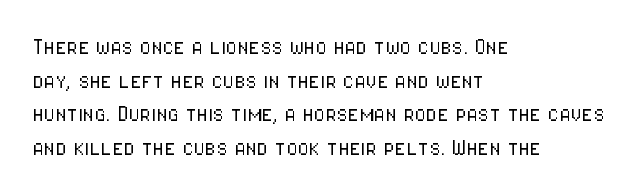
{"italic": "no", "bold": "no", "underline": "no", "align": "left", "line_spacing": "normal", "line_spacing_ratio": 1.29, "letter_spacing": "normal", "letter_spacing_em": 0.0, "glyph_px": 26}
